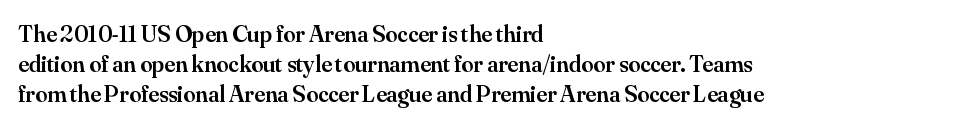
Q: Is the text bold? A: Semi-bold.
Q: Is the text italic (slanted)? A: No, it is upright.
Q: Is the text underlined? A: No.
Q: How is the paragraph aligned? A: Left-aligned.
Q: Is the spacing between letters normal or unusually wide? A: Normal.
Q: Is the spacing between lines tight, normal or loose? A: Normal.
